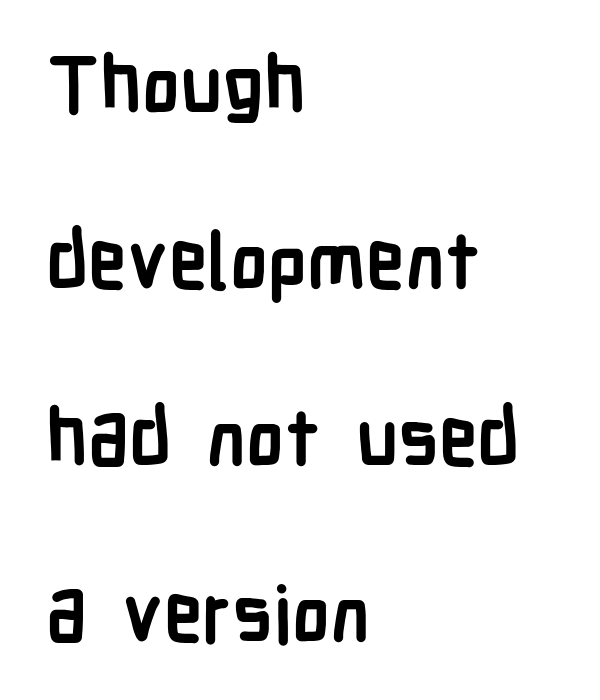
Glyph-to-glyph distance matches everyday printed text. How would I describe the line gaps? Wide and relaxed. Grotesque or geometric, the face here clearly has no serifs. Line starts are locked; line ends wander. The strokes are fattened all the way to bold.
